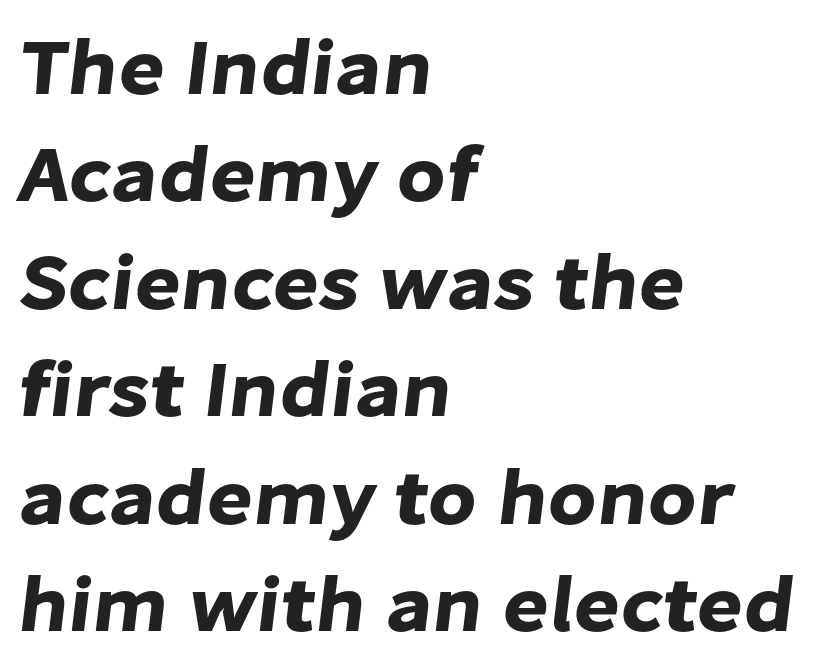
Q: Is the typeface a serif or a sans-serif typeface? A: Sans-serif.
Q: Is the text underlined? A: No.
Q: How is the paragraph aligned? A: Left-aligned.
Q: Is the spacing between letters normal or unusually wide? A: Normal.
Q: Is the spacing between lines tight, normal or loose? A: Normal.
Q: Width (condensed, normal, or wide)? A: Normal.
Q: Stroke contrast? A: Low.
Q: x-height? A: Medium.
Q: Monospaced? A: No.
